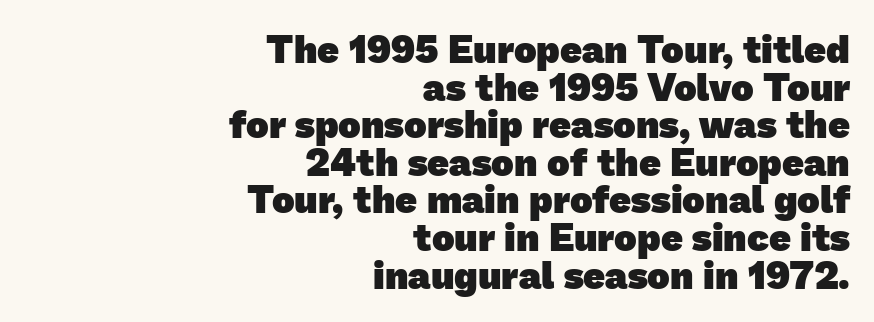
Q: Is the text bold? A: Yes.
Q: Is the typeface a serif or a sans-serif typeface? A: Sans-serif.
Q: Is the text underlined? A: No.
Q: How is the paragraph aligned? A: Right-aligned.
Q: Is the spacing between letters normal or unusually wide? A: Normal.
Q: Is the spacing between lines tight, normal or loose? A: Tight.
Q: Width (condensed, normal, or wide)? A: Normal.
Q: Stroke contrast? A: Low.
Q: x-height? A: Medium.
Q: Monospaced? A: No.
